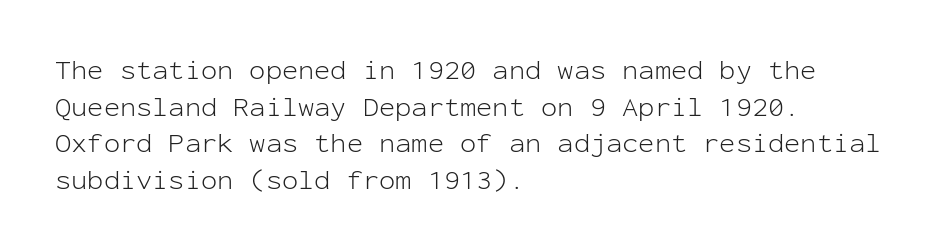
Q: Is the text bold? A: No.
Q: Is the text italic (slanted)? A: No, it is upright.
Q: Is the text underlined? A: No.
Q: How is the paragraph aligned? A: Left-aligned.
Q: Is the spacing between letters normal or unusually wide? A: Normal.
Q: Is the spacing between lines tight, normal or loose? A: Normal.
